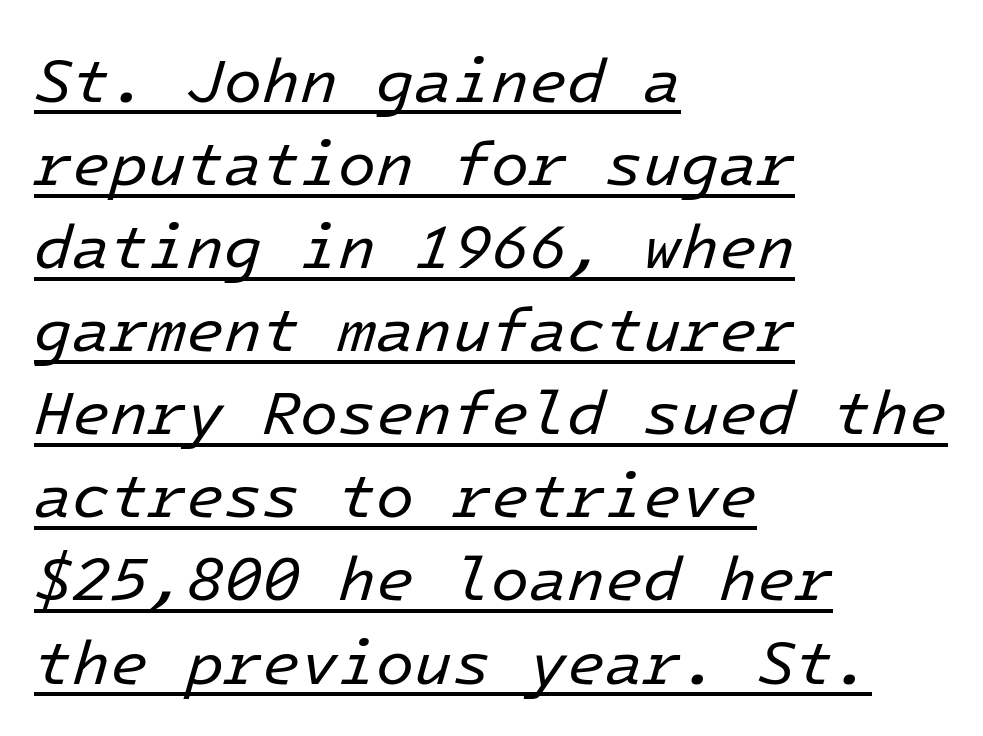
{"italic": "yes", "lean": "right", "slant_degrees": 16, "bold": "no", "weight": "regular", "width": "normal", "stroke_contrast": "low", "x_height": "medium", "underline": "yes", "align": "left", "line_spacing": "normal", "line_spacing_ratio": 1.34, "letter_spacing": "normal", "letter_spacing_em": 0.0, "glyph_px": 62}
